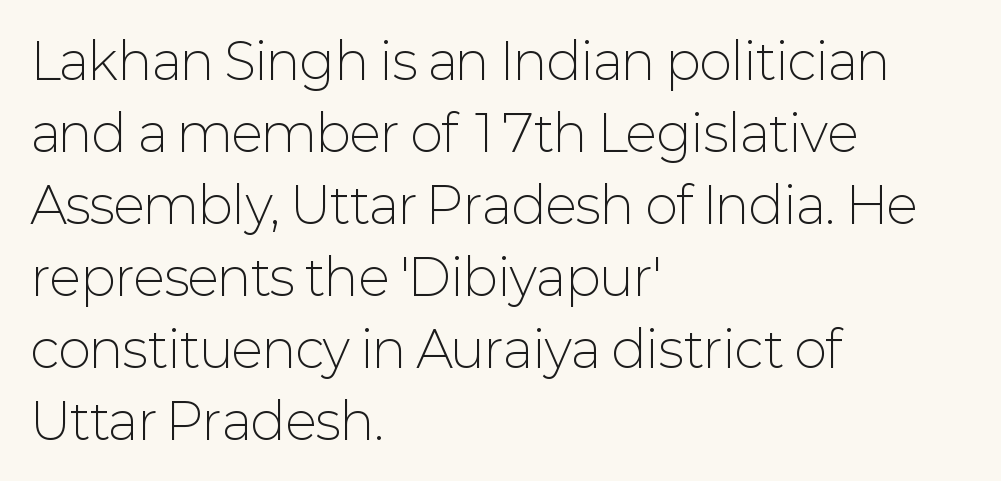
Q: Is the text bold? A: No.
Q: Is the text italic (slanted)? A: No, it is upright.
Q: Is the typeface a serif or a sans-serif typeface? A: Sans-serif.
Q: Is the text underlined? A: No.
Q: How is the paragraph aligned? A: Left-aligned.
Q: Is the spacing between letters normal or unusually wide? A: Normal.
Q: Is the spacing between lines tight, normal or loose? A: Normal.
Q: Width (condensed, normal, or wide)? A: Normal.
Q: Stroke contrast? A: Low.
Q: x-height? A: Medium.
Q: Monospaced? A: No.
